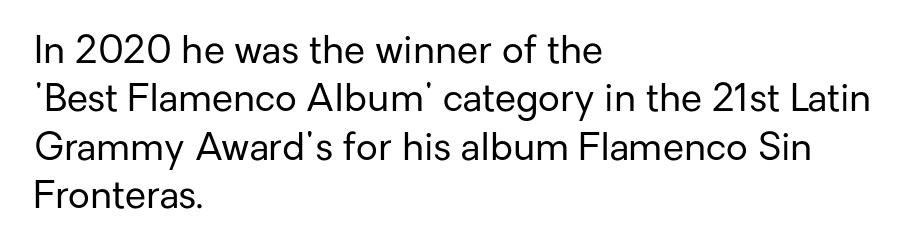
{"serif": "no", "italic": "no", "bold": "no", "weight": "regular", "width": "normal", "stroke_contrast": "low", "x_height": "medium", "monospaced": "no", "underline": "no", "align": "left", "line_spacing": "normal", "line_spacing_ratio": 1.27, "letter_spacing": "normal", "letter_spacing_em": 0.0, "glyph_px": 38}
